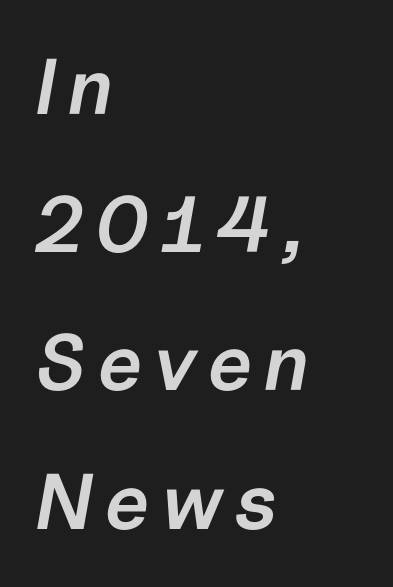
The strip under each line holds only bare page. A semibold gives these letters moderate extra thickness, short of bold. This sample uses an oblique cut, with every glyph tilted off the vertical. Is this a fixed-width face? No — the glyphs have proportional, varying widths. Left-aligned paragraph, ragged on the right.
